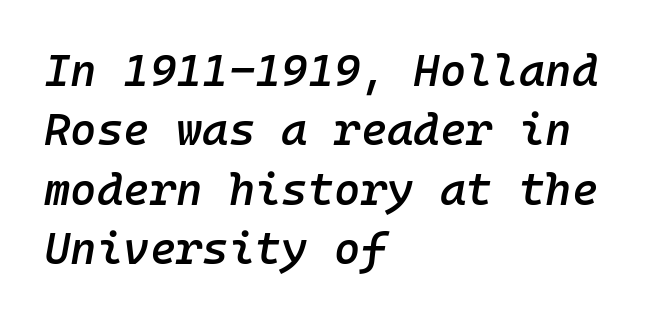
Q: Is the text bold? A: Semi-bold.
Q: Is the text italic (slanted)? A: Yes, it leans right by about 10 degrees.
Q: Is the text underlined? A: No.
Q: How is the paragraph aligned? A: Left-aligned.
Q: Is the spacing between letters normal or unusually wide? A: Normal.
Q: Is the spacing between lines tight, normal or loose? A: Normal.
Q: Width (condensed, normal, or wide)? A: Normal.
Q: Stroke contrast? A: Low.
Q: x-height? A: Medium.
Q: Monospaced? A: Yes.
